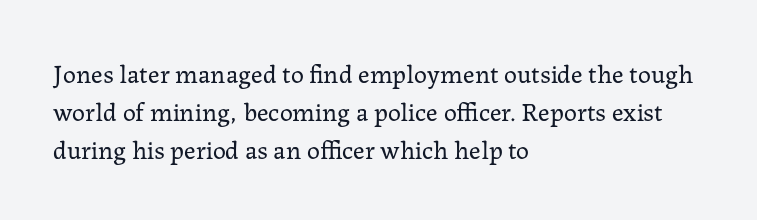
The image shows 26 px text type, upright; set left-aligned, normal line spacing (1.46x), normal letter spacing, not underlined.
